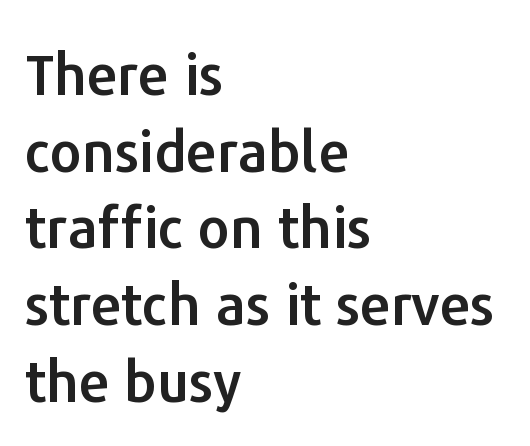
Horizontal bands of white between lines are of average thickness. Proportional: the letters do not fall into vertical columns. You can tell it's not italic because the verticals are truly vertical. Horizontally, the lines are justified to the leading edge only.
